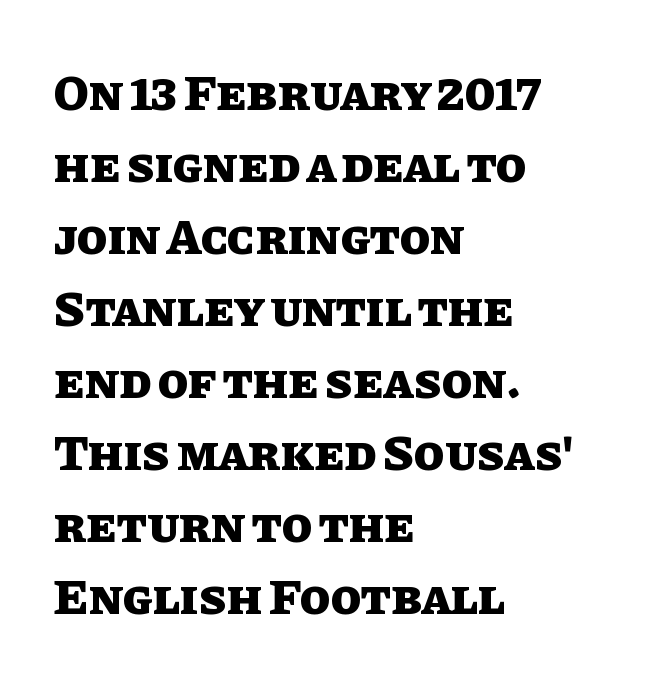
Q: Is the text bold? A: Yes.
Q: Is the text italic (slanted)? A: No, it is upright.
Q: Is the text underlined? A: No.
Q: How is the paragraph aligned? A: Left-aligned.
Q: Is the spacing between letters normal or unusually wide? A: Normal.
Q: Is the spacing between lines tight, normal or loose? A: Normal.
Q: Width (condensed, normal, or wide)? A: Normal.
Q: Stroke contrast? A: Low.
Q: x-height? A: Large.
Q: Monospaced? A: No.
